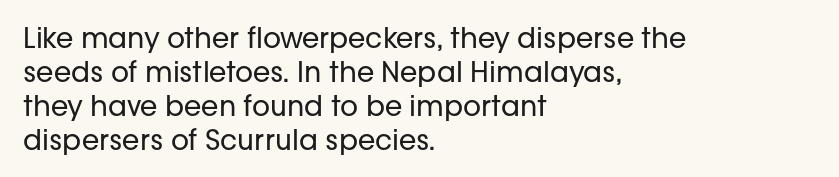
Q: Is the text bold? A: No.
Q: Is the text italic (slanted)? A: No, it is upright.
Q: Is the typeface a serif or a sans-serif typeface? A: Sans-serif.
Q: Is the text underlined? A: No.
Q: How is the paragraph aligned? A: Left-aligned.
Q: Is the spacing between letters normal or unusually wide? A: Normal.
Q: Width (condensed, normal, or wide)? A: Normal.
Q: Stroke contrast? A: Low.
Q: x-height? A: Medium.
Q: Monospaced? A: No.
